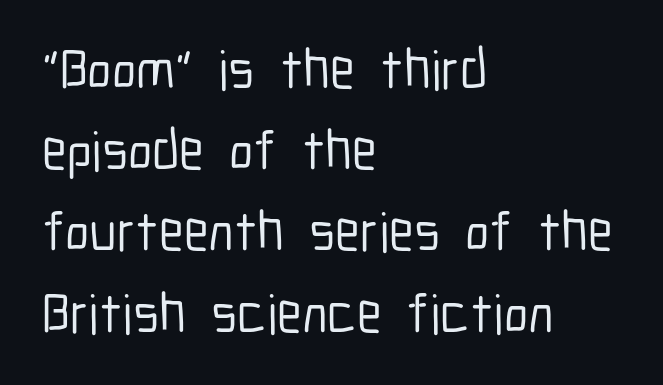
{"serif": "no", "italic": "no", "width": "condensed", "stroke_contrast": "low", "x_height": "medium", "monospaced": "no", "underline": "no", "align": "left", "line_spacing": "normal", "line_spacing_ratio": 1.45, "letter_spacing": "normal", "letter_spacing_em": 0.0, "glyph_px": 56}
